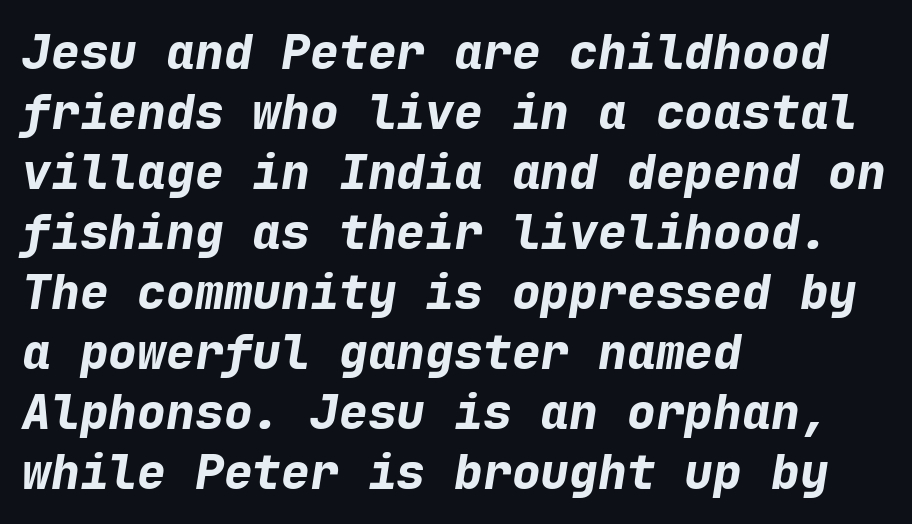
Q: Is the text bold? A: Yes.
Q: Is the text italic (slanted)? A: Yes, it leans right by about 9 degrees.
Q: Is the text underlined? A: No.
Q: How is the paragraph aligned? A: Left-aligned.
Q: Is the spacing between letters normal or unusually wide? A: Normal.
Q: Is the spacing between lines tight, normal or loose? A: Normal.
Q: Width (condensed, normal, or wide)? A: Normal.
Q: Stroke contrast? A: Low.
Q: x-height? A: Medium.
Q: Monospaced? A: Yes.
